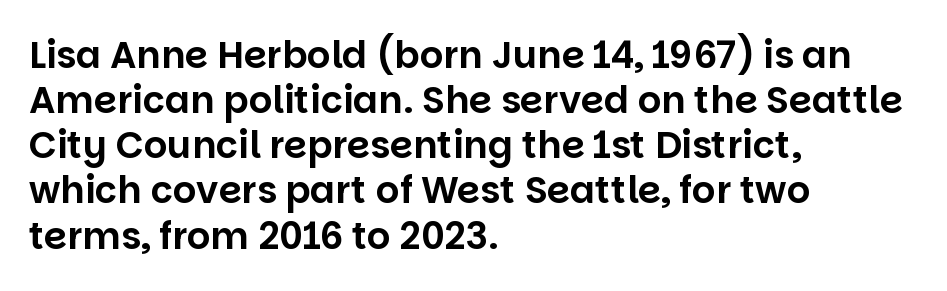
Q: Is the text italic (slanted)? A: No, it is upright.
Q: Is the typeface a serif or a sans-serif typeface? A: Sans-serif.
Q: Is the text underlined? A: No.
Q: How is the paragraph aligned? A: Left-aligned.
Q: Is the spacing between letters normal or unusually wide? A: Normal.
Q: Width (condensed, normal, or wide)? A: Normal.
Q: Stroke contrast? A: Low.
Q: x-height? A: Large.
Q: Monospaced? A: No.
